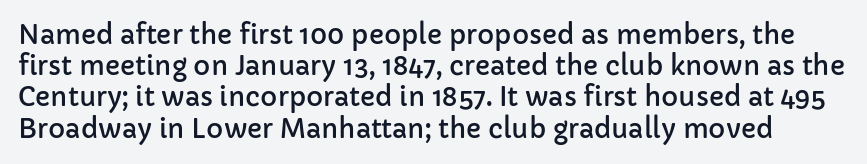
Q: Is the text italic (slanted)? A: No, it is upright.
Q: Is the text underlined? A: No.
Q: Is the spacing between letters normal or unusually wide? A: Normal.
